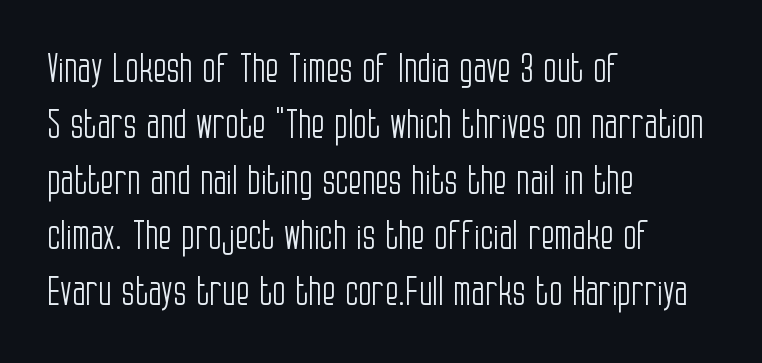
Glance below the letters and you will spot only blank space. No letter is thick-stroked: the sample isn't bold. How are the letters spaced? Ordinarily, with no added tracking. Do the letters lean? They stand straight. The rendering uses natural spacing where letterforms have individual widths. Quick note: interline space is typical.
